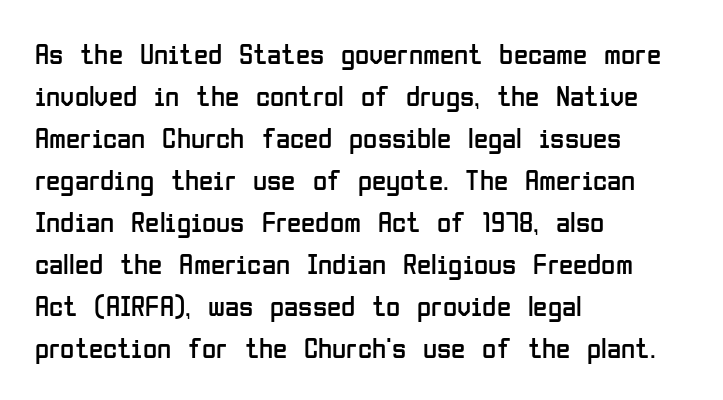
The type is set solid horizontally, with unmodified tracking. Look at the bottom of the vertical strokes: they stop flat, with no serifs. Regular leading. The face used here is proportionally spaced, like ordinary book or web type. Weight class: somewhere from thin through regular. In CSS terms this would be text-align: left.
